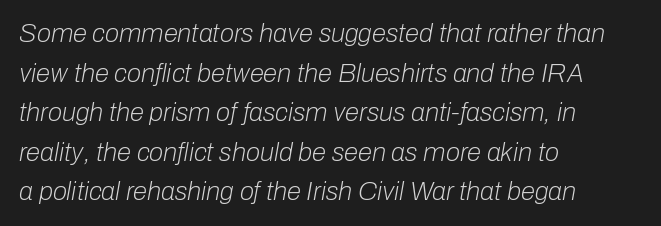
The image shows 26 px text type, italic (leaning right); set left-aligned, normal line spacing (1.52x), normal letter spacing, not underlined.
